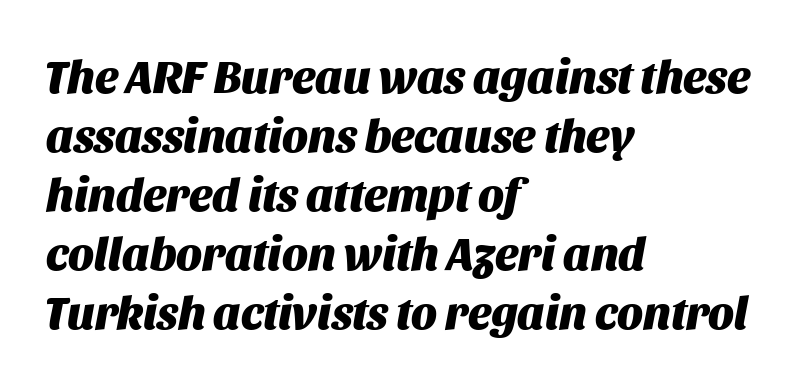
Varying glyph widths throughout — classic text-font behaviour. Words appear dense and cohesive because spacing is normal. The typography opts for an oblique posture over an upright one. Rows of type keep a routine distance in the vertical direction. The specimen omits any rule beneath the text block's lines. Students, this is bold: see how much ink each stroke carries.
